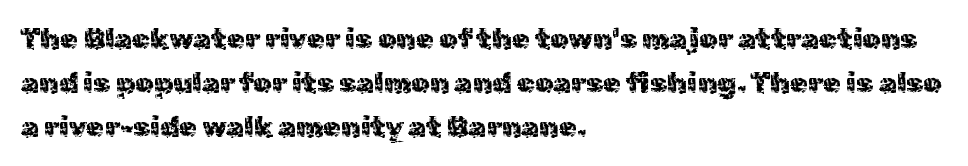
Q: Is the text bold? A: No.
Q: Is the text italic (slanted)? A: No, it is upright.
Q: Is the typeface a serif or a sans-serif typeface? A: Sans-serif.
Q: Is the text underlined? A: No.
Q: How is the paragraph aligned? A: Left-aligned.
Q: Is the spacing between letters normal or unusually wide? A: Normal.
Q: Is the spacing between lines tight, normal or loose? A: Normal.
Q: Width (condensed, normal, or wide)? A: Normal.
Q: x-height? A: Medium.
Q: Monospaced? A: No.
